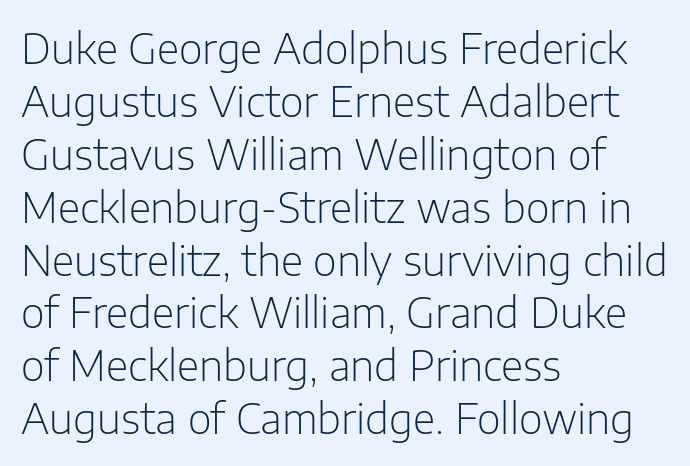
Q: Is the text bold? A: No.
Q: Is the text italic (slanted)? A: No, it is upright.
Q: Is the typeface a serif or a sans-serif typeface? A: Sans-serif.
Q: Is the text underlined? A: No.
Q: How is the paragraph aligned? A: Left-aligned.
Q: Is the spacing between letters normal or unusually wide? A: Normal.
Q: Is the spacing between lines tight, normal or loose? A: Normal.
Q: Width (condensed, normal, or wide)? A: Normal.
Q: Stroke contrast? A: Low.
Q: x-height? A: Medium.
Q: Monospaced? A: No.
